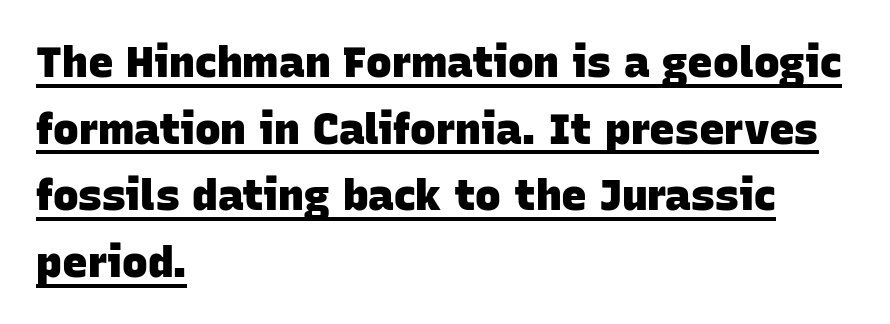
The image shows 43 px heavy sans-serif type; set left-aligned, normal line spacing (1.55x), normal letter spacing, underlined; low stroke contrast and a large x-height.
